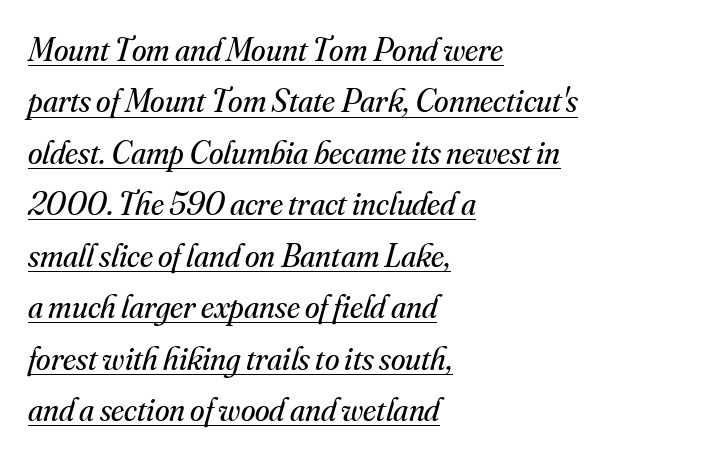
The weight would be labelled regular, book, light, or lighter still. Regarding leading, the lines here are spaced in the standard way. The font's italic variant was chosen for this text. Unlike a clean sans, this face finishes its strokes with serifs. The passage shown is typed in a proportional face where columns would drift.
